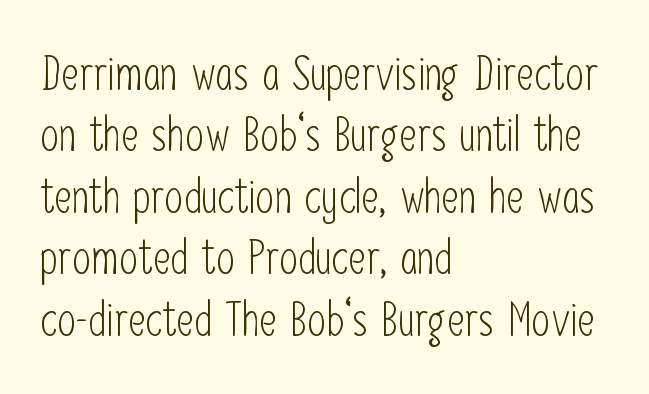
{"serif": "no", "italic": "no", "bold": "no", "weight": "light", "width": "condensed", "stroke_contrast": "low", "x_height": "medium", "monospaced": "no", "underline": "no", "align": "left", "line_spacing": "normal", "line_spacing_ratio": 1.28, "letter_spacing": "normal", "letter_spacing_em": 0.0, "glyph_px": 48}
